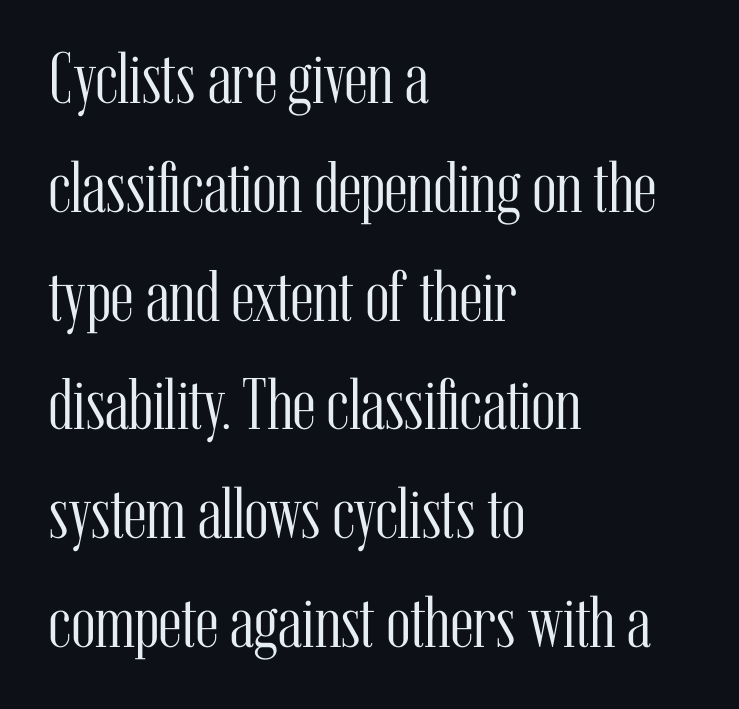
Quick note: not italic, upright. The letterforms sit shoulder to shoulder at normal distance. The ragged edge is on the right, which tells us the setting is flush left. A serif font was chosen for this passage.
